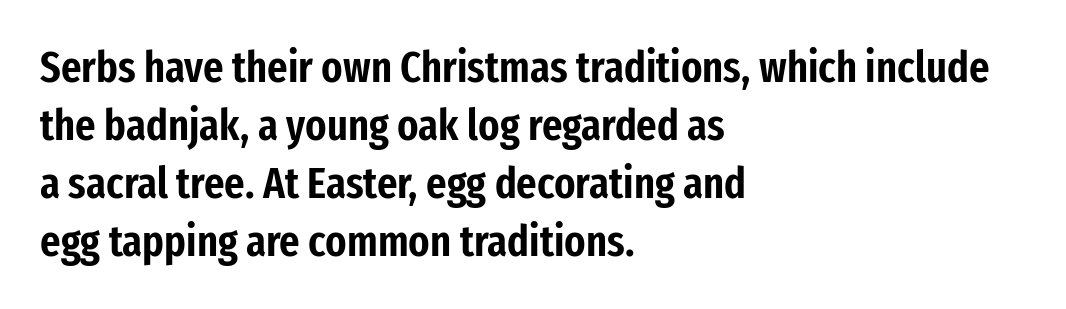
{"serif": "no", "italic": "no", "width": "condensed", "stroke_contrast": "low", "x_height": "medium", "monospaced": "no", "underline": "no", "align": "left", "line_spacing": "normal", "line_spacing_ratio": 1.32, "letter_spacing": "normal", "letter_spacing_em": 0.0, "glyph_px": 44}
